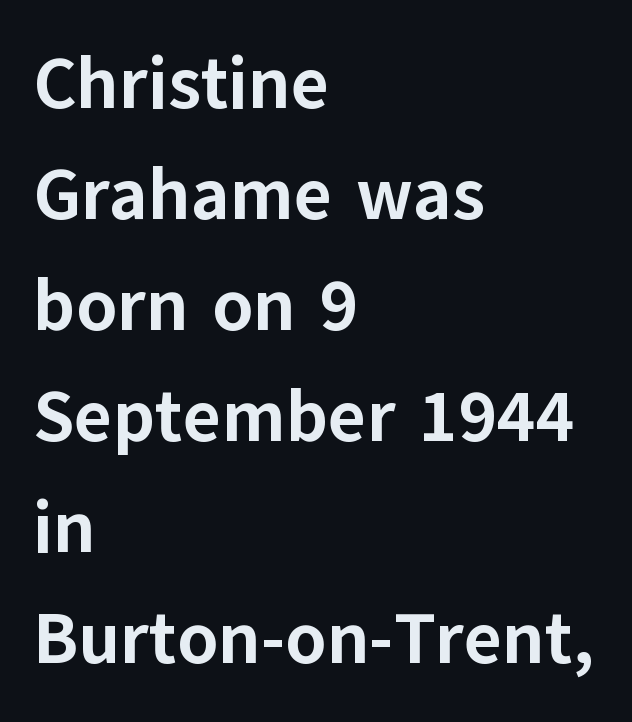
Q: Is the text bold? A: Yes.
Q: Is the text italic (slanted)? A: No, it is upright.
Q: Is the typeface a serif or a sans-serif typeface? A: Sans-serif.
Q: Is the text underlined? A: No.
Q: How is the paragraph aligned? A: Left-aligned.
Q: Is the spacing between letters normal or unusually wide? A: Normal.
Q: Is the spacing between lines tight, normal or loose? A: Normal.
Q: Width (condensed, normal, or wide)? A: Normal.
Q: Stroke contrast? A: Low.
Q: x-height? A: Medium.
Q: Monospaced? A: No.
